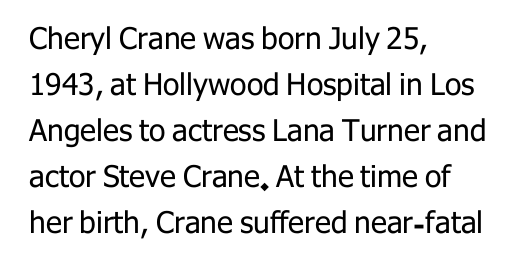
The block of text has a typical density, with ordinary space between rows. A typesetter would call this proportional, since set widths differ per character. Standard letterfit; no display-style spreading of the glyphs. This rendering employs a face without finishing strokes, i.e., a sans-serif. Every stem runs plumb, perpendicular to the baseline.
